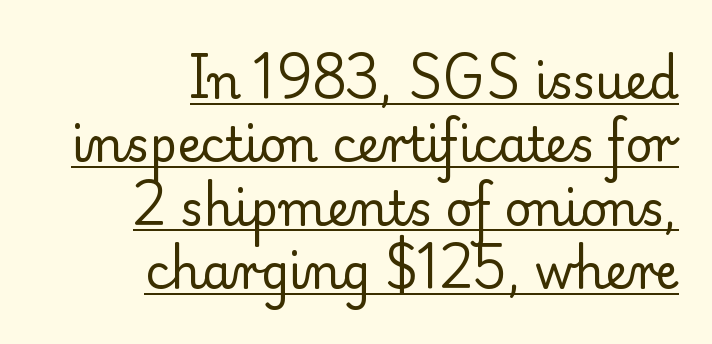
Q: Is the text bold? A: No.
Q: Is the text italic (slanted)? A: No, it is upright.
Q: Is the typeface a serif or a sans-serif typeface? A: Serif.
Q: Is the text underlined? A: Yes.
Q: How is the paragraph aligned? A: Right-aligned.
Q: Is the spacing between letters normal or unusually wide? A: Normal.
Q: Is the spacing between lines tight, normal or loose? A: Normal.
Q: Width (condensed, normal, or wide)? A: Normal.
Q: Stroke contrast? A: Low.
Q: x-height? A: Small.
Q: Monospaced? A: No.
